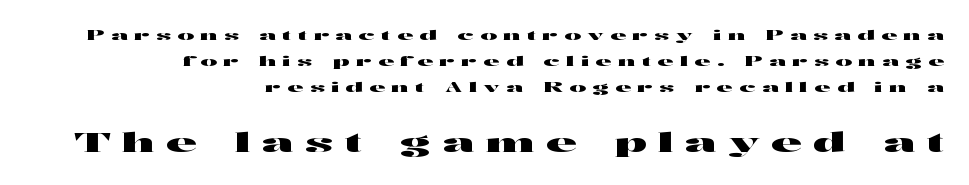
{"italic": "no", "underline": "no", "align": "right", "line_spacing_ratio": 1.86, "letter_spacing": "wide", "letter_spacing_em": 0.45, "larger_block": "second", "size_ratio": 1.86, "glyph_px": 26}
